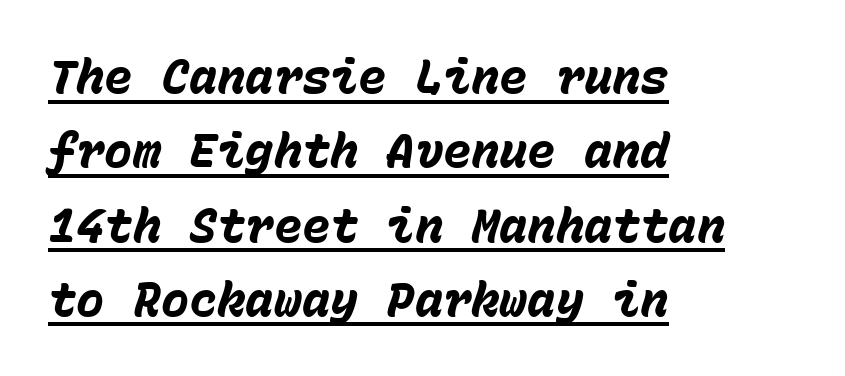
Q: Is the text bold? A: Yes.
Q: Is the text italic (slanted)? A: Yes, it leans right by about 15 degrees.
Q: Is the text underlined? A: Yes.
Q: How is the paragraph aligned? A: Left-aligned.
Q: Is the spacing between letters normal or unusually wide? A: Normal.
Q: Is the spacing between lines tight, normal or loose? A: Normal.
Q: Width (condensed, normal, or wide)? A: Normal.
Q: Stroke contrast? A: Low.
Q: x-height? A: Medium.
Q: Monospaced? A: Yes.
